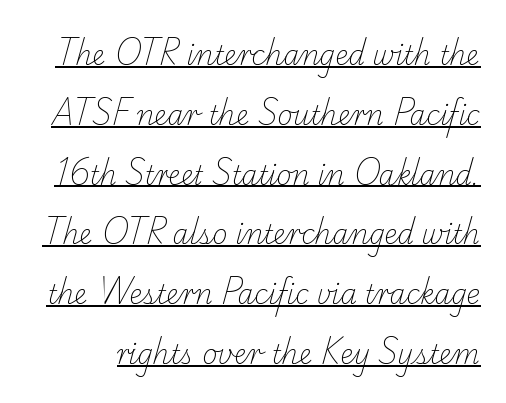
Is the stroke heavy? The answer is a plain regular-or-lighter. Nothing unusual about the tracking: characters are spaced as the font intends. Is there an underline? Yes — a line sits under the letters. The passage shown stacks its lines with a broad gap.
